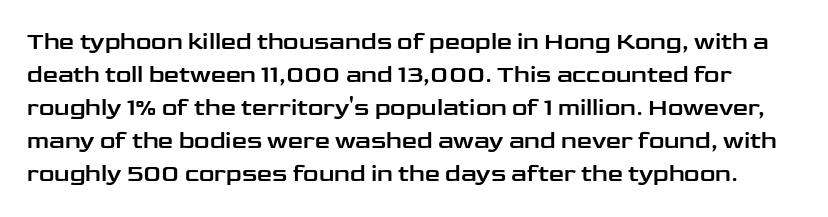
Q: Is the text italic (slanted)? A: No, it is upright.
Q: Is the text underlined? A: No.
Q: Is the spacing between letters normal or unusually wide? A: Normal.
Q: Is the spacing between lines tight, normal or loose? A: Normal.
